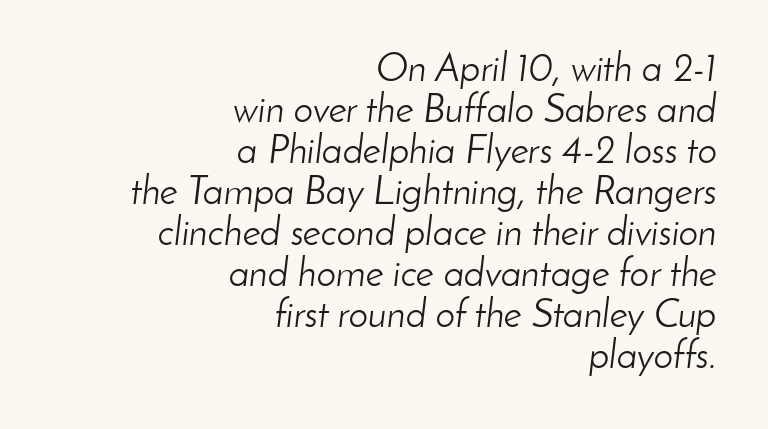
The image shows 39 px light type, italic (leaning right); set right-aligned, tight line spacing (1.05x), normal letter spacing, not underlined; low stroke contrast and a small x-height.
